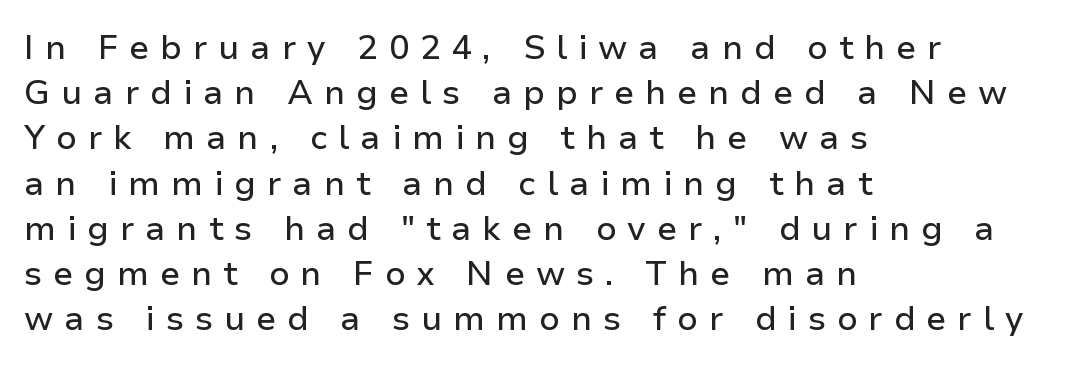
Q: Is the text italic (slanted)? A: No, it is upright.
Q: Is the typeface a serif or a sans-serif typeface? A: Sans-serif.
Q: Is the text underlined? A: No.
Q: How is the paragraph aligned? A: Left-aligned.
Q: Is the spacing between letters normal or unusually wide? A: Unusually wide.
Q: Is the spacing between lines tight, normal or loose? A: Normal.
Q: Width (condensed, normal, or wide)? A: Normal.
Q: Stroke contrast? A: Low.
Q: x-height? A: Medium.
Q: Monospaced? A: No.
